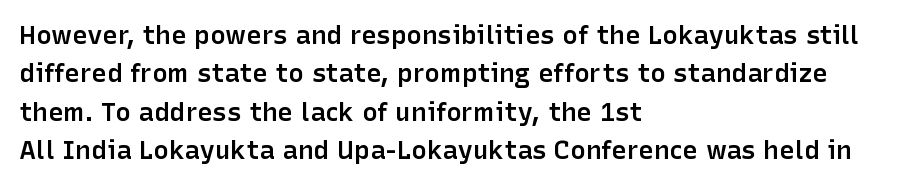
{"italic": "no", "bold": "semi", "underline": "no", "align": "left", "line_spacing": "normal", "line_spacing_ratio": 1.48, "letter_spacing": "normal", "letter_spacing_em": 0.0, "glyph_px": 26}
